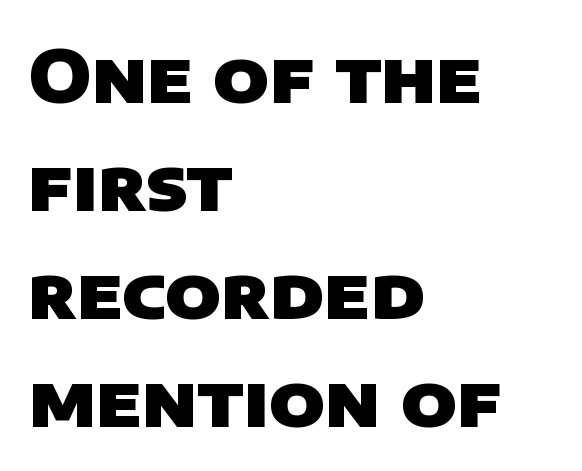
{"serif": "no", "bold": "yes", "weight": "heavy", "width": "normal", "stroke_contrast": "low", "x_height": "large", "monospaced": "no", "underline": "no", "align": "left", "line_spacing": "normal", "line_spacing_ratio": 1.5, "letter_spacing": "normal", "letter_spacing_em": 0.0, "glyph_px": 72}
